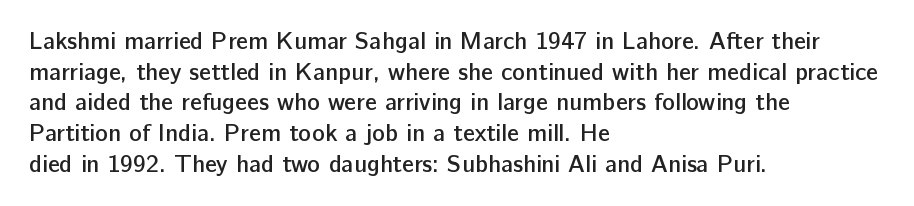
The image shows 24 px text type, upright; set left-aligned, normal line spacing (1.28x), normal letter spacing, not underlined.
